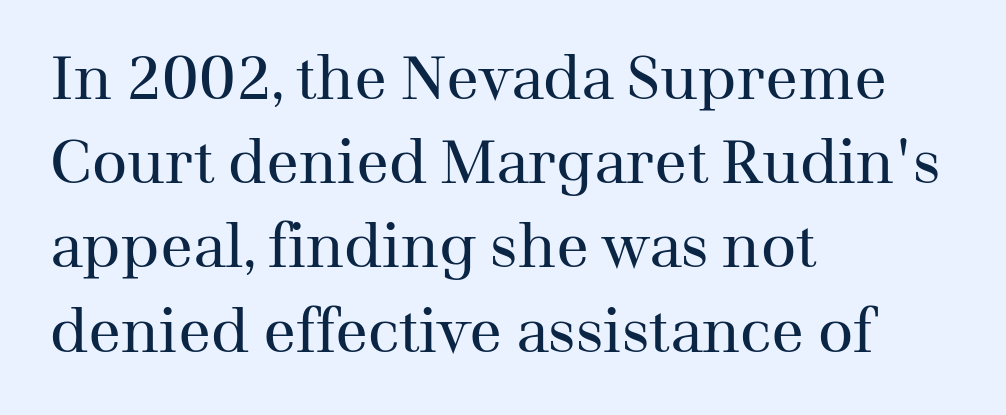
The tracking reads as untouched default to a designer's eye. Stroke thickness stays within the range of a standard reading face or lighter. Is this a fixed-width face? No — the glyphs have proportional, varying widths. Layout note: lines flush left.
